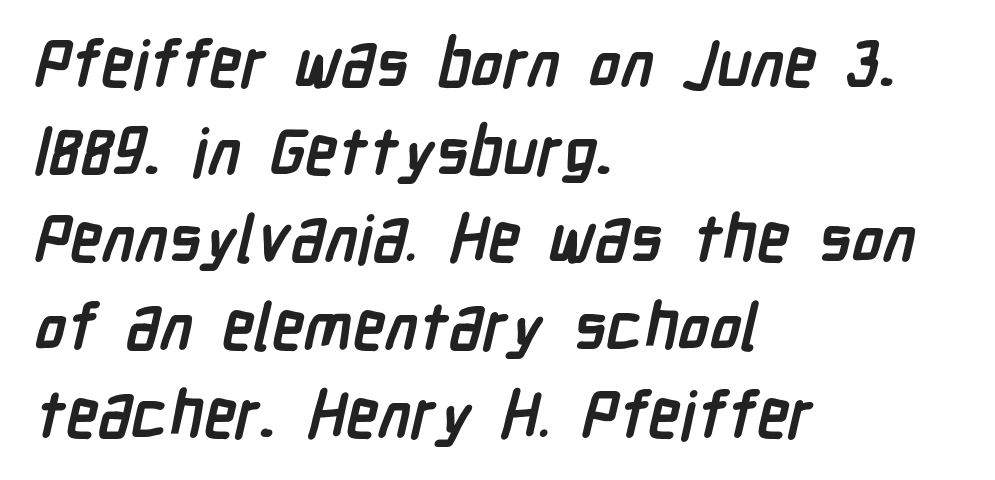
{"serif": "no", "bold": "yes", "weight": "semibold", "width": "condensed", "stroke_contrast": "low", "x_height": "medium", "monospaced": "no", "underline": "no", "align": "left", "line_spacing": "normal", "line_spacing_ratio": 1.35, "letter_spacing": "normal", "letter_spacing_em": 0.0, "glyph_px": 65}
